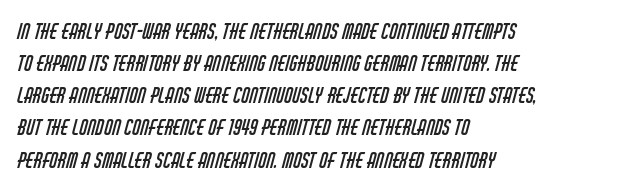
How would I describe the line gaps? Plain and ordinary. Default kerning and tracking; the words read as compact shapes. The space directly below the letters is spotless. The ragged edge is on the right, which tells us the setting is flush left. Stems here are at most as thick as an everyday book face.
